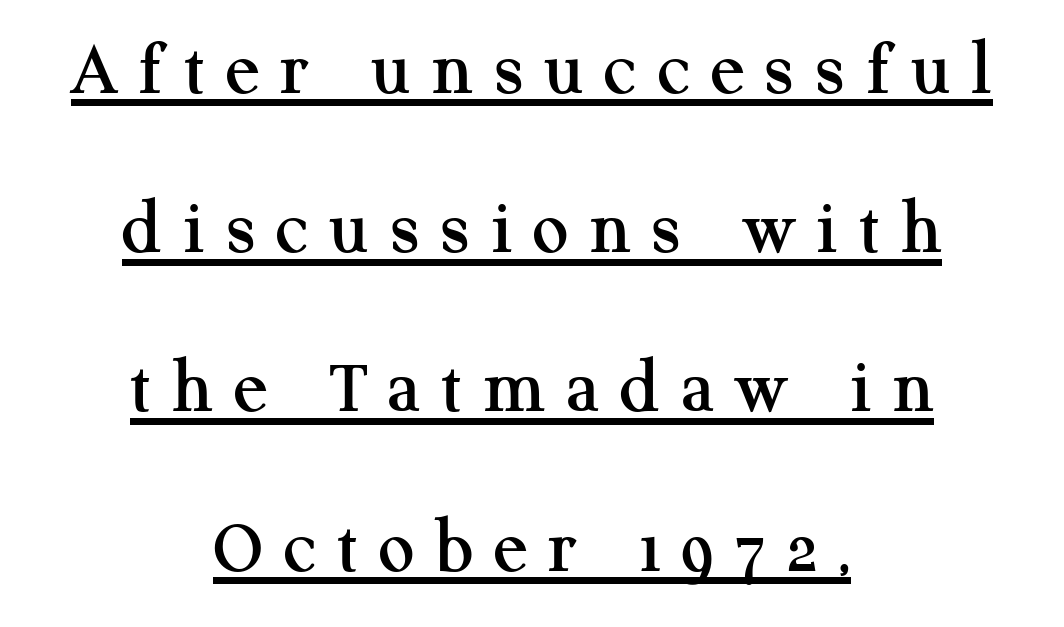
Q: Is the text italic (slanted)? A: No, it is upright.
Q: Is the typeface a serif or a sans-serif typeface? A: Serif.
Q: Is the text underlined? A: Yes.
Q: How is the paragraph aligned? A: Centered.
Q: Is the spacing between letters normal or unusually wide? A: Unusually wide.
Q: Is the spacing between lines tight, normal or loose? A: Loose.
Q: Width (condensed, normal, or wide)? A: Normal.
Q: Stroke contrast? A: Medium.
Q: x-height? A: Medium.
Q: Monospaced? A: No.
